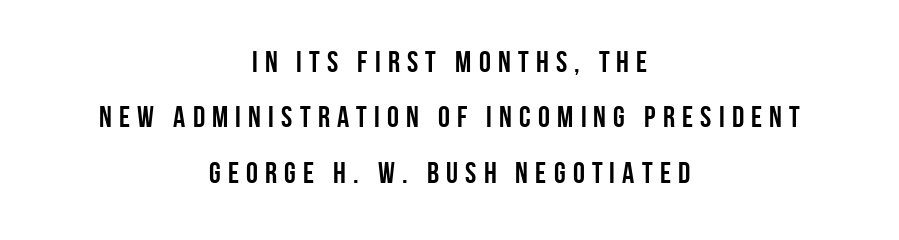
The image shows 30 px semibold, condensed sans-serif type, upright; set centered, line spacing 1.85x, unusually wide letter spacing (+0.24 em), not underlined; low stroke contrast and a large x-height.
